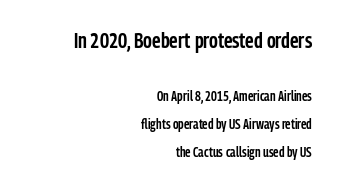
The image shows 22 px text type, upright; set right-aligned, loose line spacing (1.99x), normal letter spacing, not underlined; the first (top) block is 1.57x larger.
